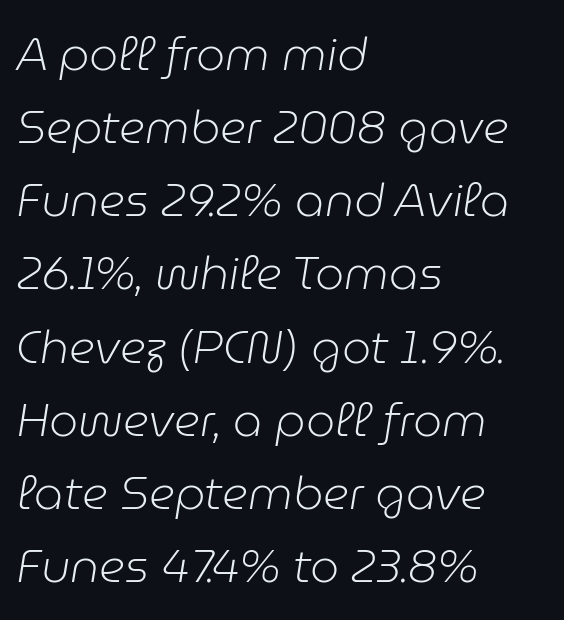
The glyphs are unaccompanied by any horizontal stroke below them. You could call the tracking neutral — neither tight nor loose. No letter is thick-stroked: the sample isn't bold. Designer's note — italics engaged.
